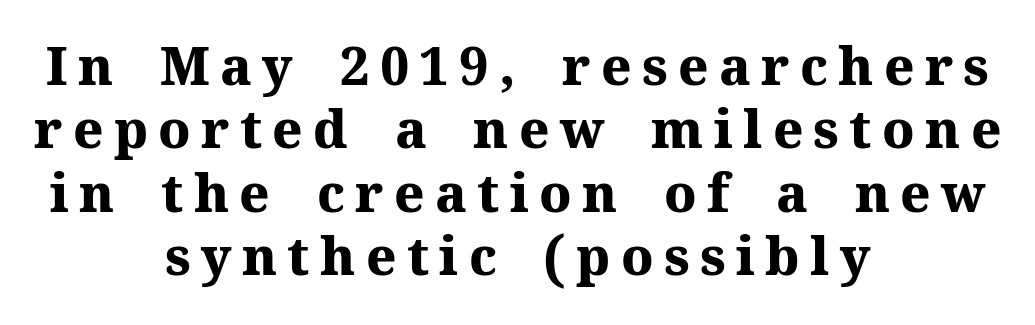
A full-strength bold gives these letters their thick strokes. Note the varied advance widths — an 'i' is clearly narrower than an 'm'. When letters stand straight like this, we call the style roman or upright. A bare baseline throughout the passage. Reading down the block, each line starts at a different indent, mirrored at its end. The rendering inserts visible extra space after every character.
